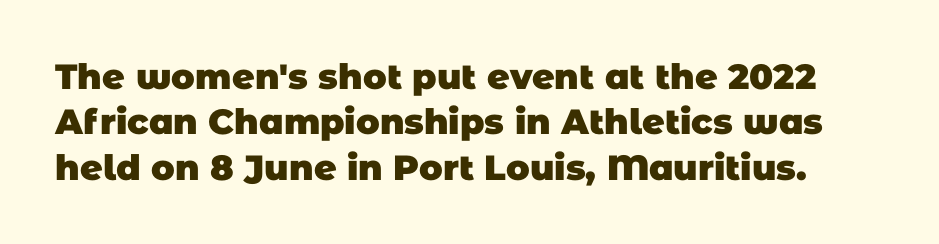
{"serif": "no", "bold": "yes", "weight": "heavy", "width": "normal", "stroke_contrast": "low", "x_height": "large", "monospaced": "no", "underline": "no", "line_spacing": "normal", "line_spacing_ratio": 1.3, "letter_spacing": "normal", "letter_spacing_em": 0.0, "glyph_px": 35}
